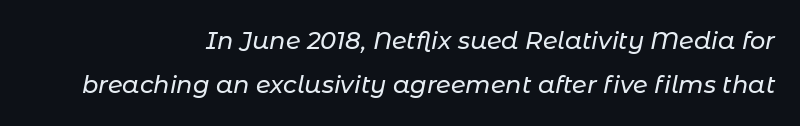
{"italic": "yes", "lean": "right", "slant_degrees": 11, "underline": "no", "align": "right", "line_spacing_ratio": 1.85, "letter_spacing": "normal", "letter_spacing_em": 0.0, "glyph_px": 24}
